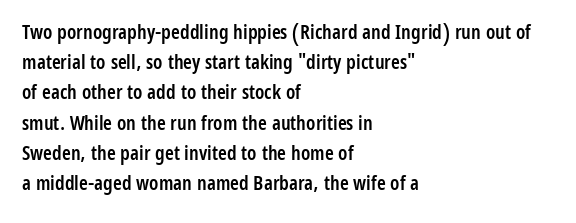
The image shows 20 px text type, upright; set left-aligned, normal line spacing (1.51x), normal letter spacing, not underlined.
